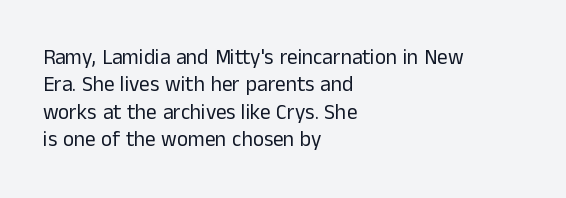
{"italic": "no", "bold": "no", "underline": "no", "align": "left", "line_spacing": "normal", "line_spacing_ratio": 1.3, "letter_spacing": "normal", "letter_spacing_em": 0.0, "glyph_px": 21}
